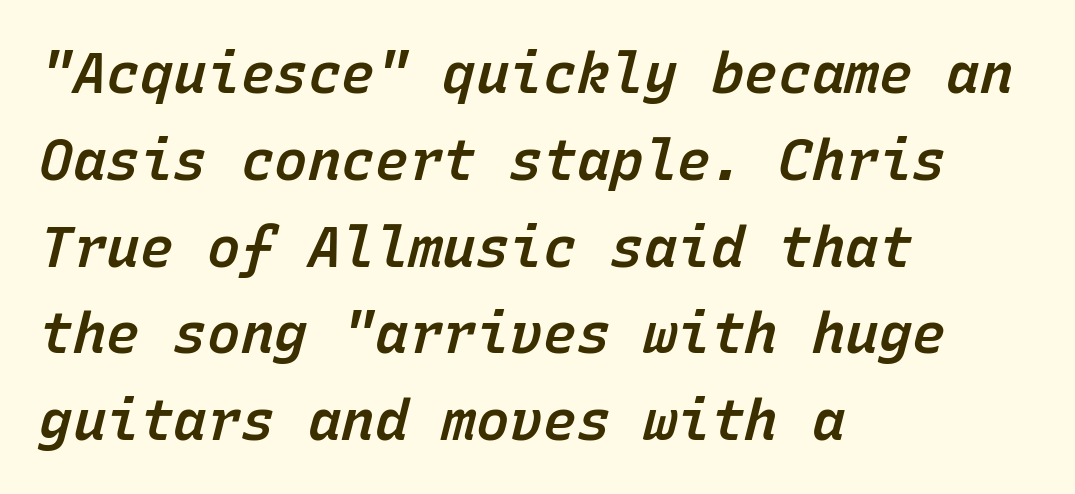
The image shows 56 px semibold type, italic (leaning right), monospaced; set left-aligned, normal line spacing (1.55x), normal letter spacing, not underlined; low stroke contrast and a medium x-height.
